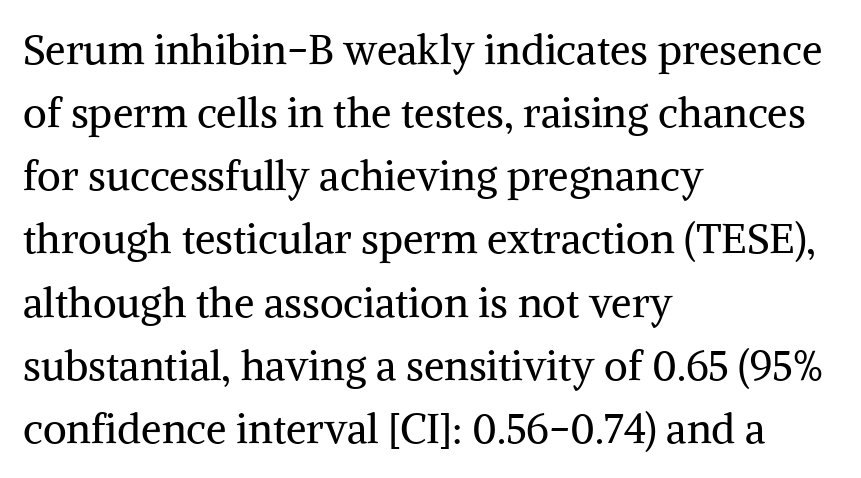
The rag falls on the right side of this text block. Nothing unusual about the tracking: characters are spaced as the font intends. Think of a printed novel: that variable character pitch is what you see here. Vertical strokes here are truly vertical. One glance says typical: line gaps are just what's usual. The glyphs are unaccompanied by any horizontal stroke below them.
